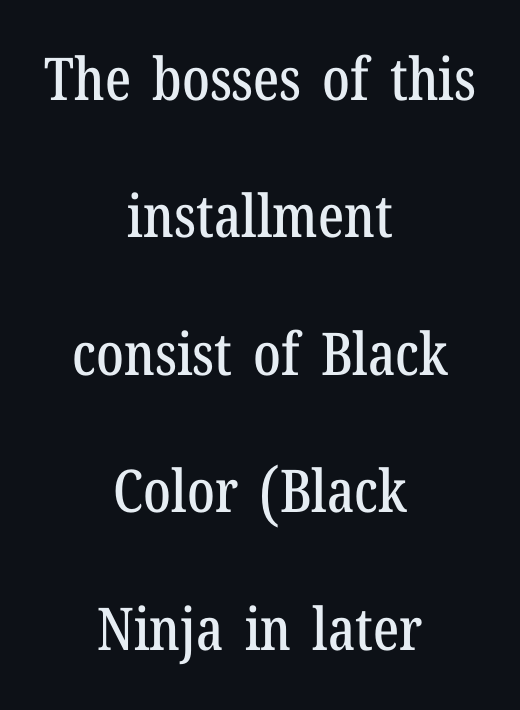
Q: Is the text italic (slanted)? A: No, it is upright.
Q: Is the typeface a serif or a sans-serif typeface? A: Serif.
Q: Is the text underlined? A: No.
Q: How is the paragraph aligned? A: Centered.
Q: Is the spacing between letters normal or unusually wide? A: Normal.
Q: Is the spacing between lines tight, normal or loose? A: Loose.
Q: Width (condensed, normal, or wide)? A: Condensed.
Q: Stroke contrast? A: Low.
Q: x-height? A: Medium.
Q: Monospaced? A: No.
